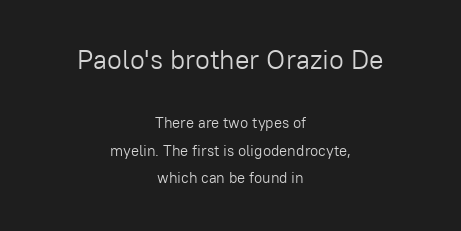
{"italic": "no", "bold": "no", "underline": "no", "align": "center", "line_spacing_ratio": 1.84, "letter_spacing": "normal", "letter_spacing_em": 0.0, "larger_block": "first", "size_ratio": 1.8, "glyph_px": 27}
